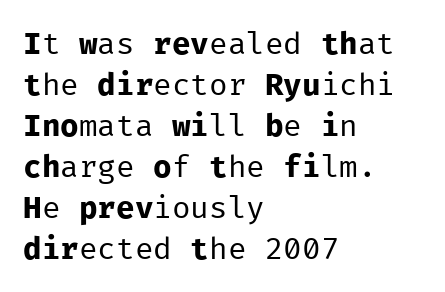
{"serif": "no", "italic": "no", "bold": "no", "weight": "regular", "width": "normal", "stroke_contrast": "low", "x_height": "medium", "monospaced": "yes", "underline": "no", "align": "left", "line_spacing": "normal", "line_spacing_ratio": 1.32, "letter_spacing": "normal", "letter_spacing_em": 0.0, "glyph_px": 31}
